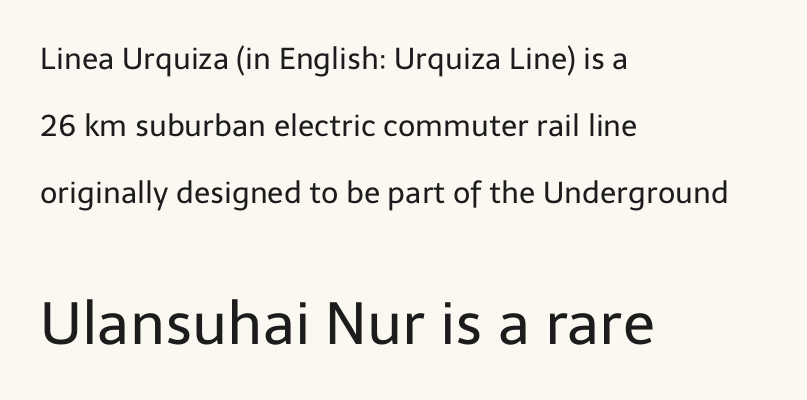
The image shows 59 px regular-weight sans-serif type, upright; set left-aligned, loose line spacing (2.23x), normal letter spacing, not underlined; the second (bottom) block is 1.97x larger; low stroke contrast and a medium x-height.
